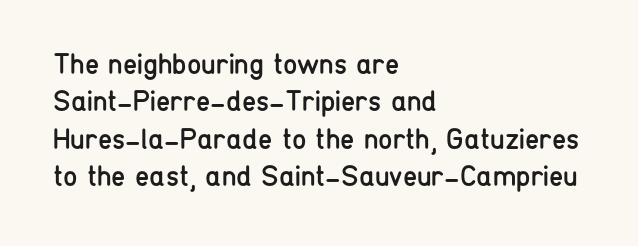
The image shows 29 px regular-weight, condensed sans-serif type, upright; set left-aligned, normal line spacing (1.29x), normal letter spacing, not underlined; low stroke contrast and a medium x-height.
